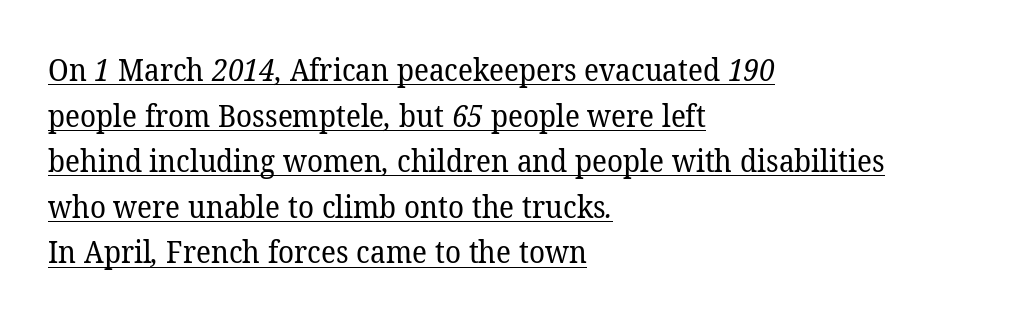
Q: Is the text bold? A: No.
Q: Is the typeface a serif or a sans-serif typeface? A: Serif.
Q: Is the text underlined? A: Yes.
Q: How is the paragraph aligned? A: Left-aligned.
Q: Is the spacing between letters normal or unusually wide? A: Normal.
Q: Is the spacing between lines tight, normal or loose? A: Normal.
Q: Width (condensed, normal, or wide)? A: Normal.
Q: Stroke contrast? A: Low.
Q: x-height? A: Medium.
Q: Monospaced? A: No.
